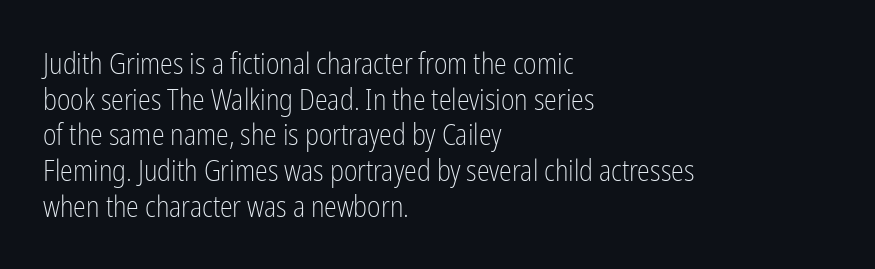
{"serif": "no", "italic": "no", "bold": "no", "weight": "light", "width": "condensed", "stroke_contrast": "low", "x_height": "medium", "monospaced": "no", "underline": "no", "align": "left", "line_spacing_ratio": 1.23, "letter_spacing": "normal", "letter_spacing_em": 0.0, "glyph_px": 29}
